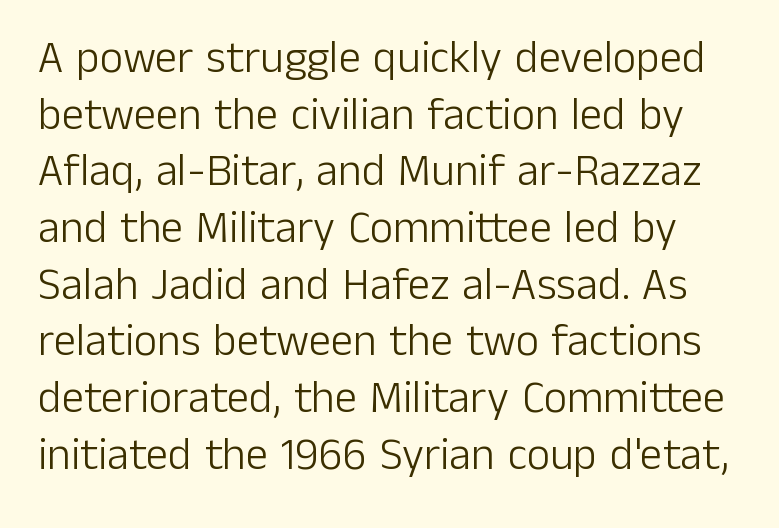
Q: Is the text bold? A: No.
Q: Is the text italic (slanted)? A: No, it is upright.
Q: Is the typeface a serif or a sans-serif typeface? A: Sans-serif.
Q: Is the text underlined? A: No.
Q: Is the spacing between letters normal or unusually wide? A: Normal.
Q: Is the spacing between lines tight, normal or loose? A: Normal.
Q: Width (condensed, normal, or wide)? A: Normal.
Q: Stroke contrast? A: Low.
Q: x-height? A: Medium.
Q: Monospaced? A: No.
